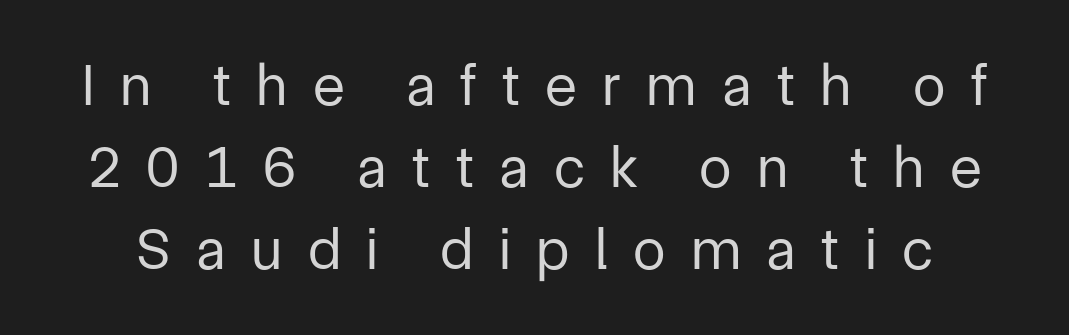
{"serif": "no", "italic": "no", "bold": "no", "weight": "regular", "width": "normal", "stroke_contrast": "low", "x_height": "medium", "monospaced": "no", "underline": "no", "line_spacing": "normal", "line_spacing_ratio": 1.39, "letter_spacing": "wide", "letter_spacing_em": 0.43, "glyph_px": 59}
